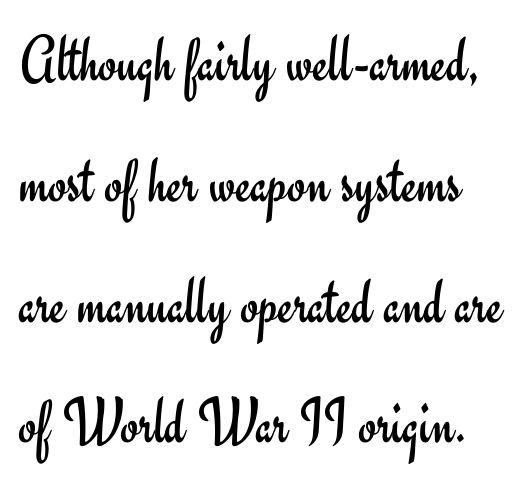
Think standard paragraph weight, or any step lighter than that. Proportional: the letters do not fall into vertical columns. Words appear dense and cohesive because spacing is normal. You can tell from the bare stems that sans-serif type was used. Glance below the letters and you will spot only blank space.
